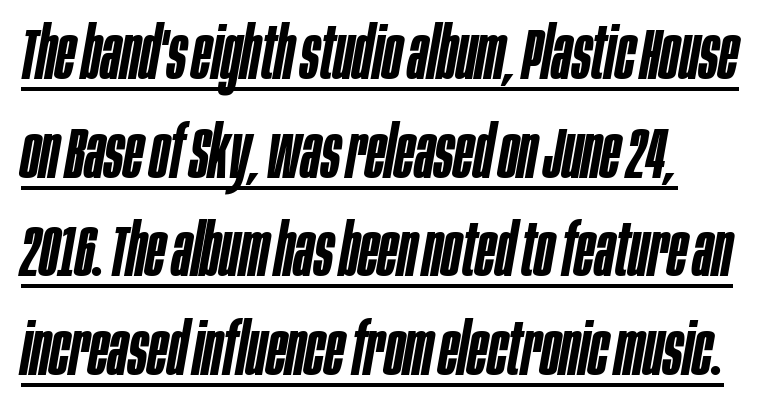
Has an underline been added? It has. Students, this is semibold: more ink than regular, less than bold. Honestly, the letter spacing is just normal — you wouldn't notice it. Teacher's note: observe the even left margin — that is flush-left alignment. Looks like regular typesetting: each glyph gets only the width it needs. Vertically, the passage feels balanced, rows spaced as you'd expect.
